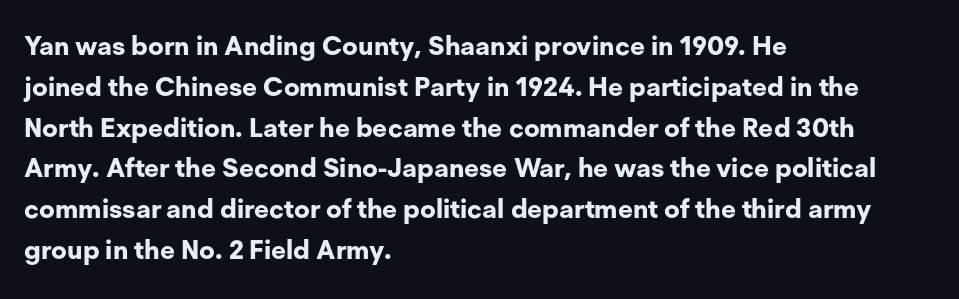
{"italic": "no", "bold": "yes", "underline": "no", "align": "left", "line_spacing": "normal", "line_spacing_ratio": 1.57, "letter_spacing": "normal", "letter_spacing_em": 0.0, "glyph_px": 26}
